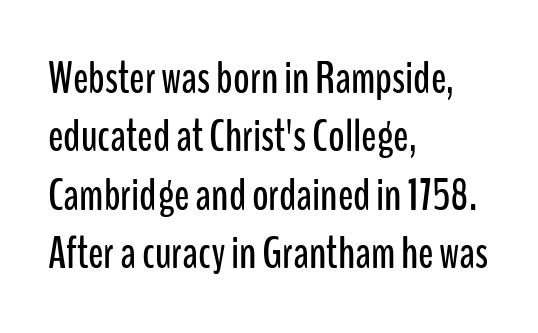
Q: Is the text italic (slanted)? A: No, it is upright.
Q: Is the typeface a serif or a sans-serif typeface? A: Sans-serif.
Q: Is the text underlined? A: No.
Q: How is the paragraph aligned? A: Left-aligned.
Q: Is the spacing between letters normal or unusually wide? A: Normal.
Q: Is the spacing between lines tight, normal or loose? A: Normal.
Q: Width (condensed, normal, or wide)? A: Condensed.
Q: Stroke contrast? A: Low.
Q: x-height? A: Medium.
Q: Monospaced? A: No.
